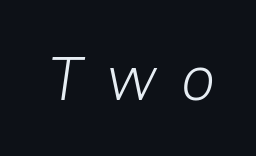
The image shows 63 px light type, italic (leaning right); set unusually wide letter spacing (+0.36 em), not underlined; low stroke contrast and a medium x-height.
